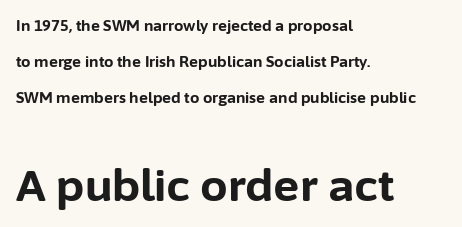
Letterform terminals end flat and unadorned throughout the passage. Visually the block forms a straight wall on the left and a jagged coastline on the right. Rule under the text: the space is simply empty. Plenty of ink on the page — the face is bold. The block sitting lower on the canvas is the one with enlarged characters. Here the designer chose a conventional face with non-uniform glyph widths.
